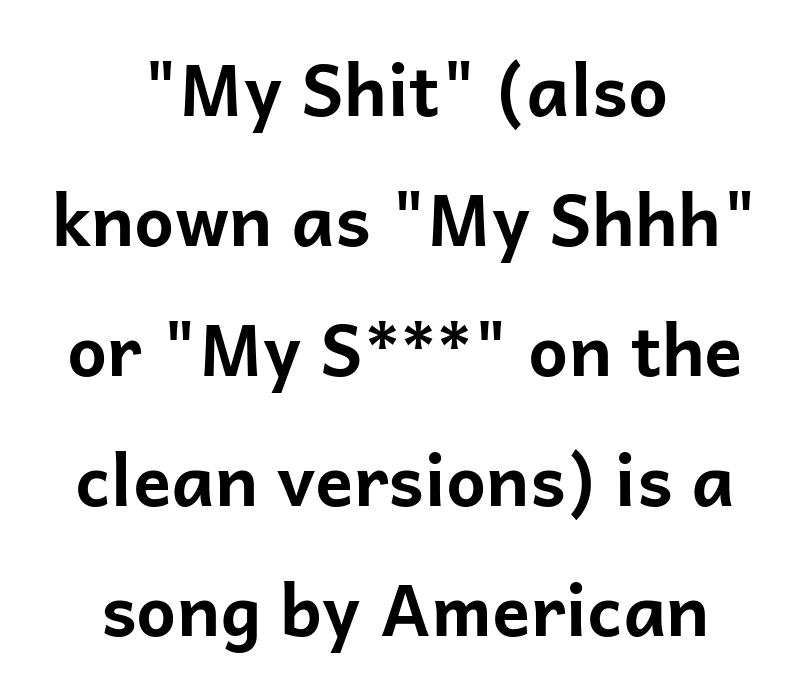
Q: Is the text bold? A: Yes.
Q: Is the text italic (slanted)? A: No, it is upright.
Q: Is the typeface a serif or a sans-serif typeface? A: Sans-serif.
Q: Is the text underlined? A: No.
Q: How is the paragraph aligned? A: Centered.
Q: Is the spacing between letters normal or unusually wide? A: Normal.
Q: Width (condensed, normal, or wide)? A: Normal.
Q: Stroke contrast? A: Low.
Q: x-height? A: Medium.
Q: Monospaced? A: No.
